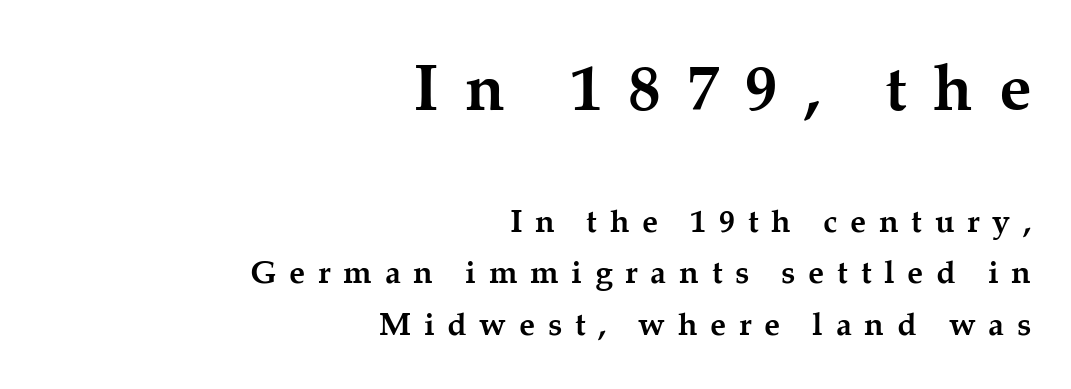
Q: Is the text bold? A: Yes.
Q: Is the text italic (slanted)? A: No, it is upright.
Q: Is the typeface a serif or a sans-serif typeface? A: Serif.
Q: Is the text underlined? A: No.
Q: How is the paragraph aligned? A: Right-aligned.
Q: Is the spacing between letters normal or unusually wide? A: Unusually wide.
Q: Is the spacing between lines tight, normal or loose? A: Normal.
Q: Which block of text is set in a larger size, the first (top) or the second (bottom)? A: The first (top) one.
Q: Width (condensed, normal, or wide)? A: Normal.
Q: Stroke contrast? A: Medium.
Q: x-height? A: Medium.
Q: Monospaced? A: No.
